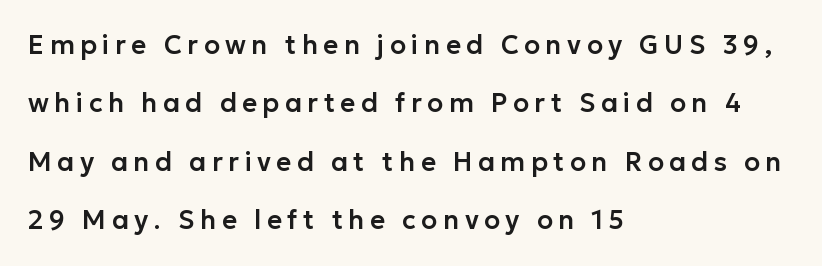
Q: Is the text italic (slanted)? A: No, it is upright.
Q: Is the text underlined? A: No.
Q: How is the paragraph aligned? A: Left-aligned.
Q: Is the spacing between letters normal or unusually wide? A: Unusually wide.
Q: Is the spacing between lines tight, normal or loose? A: Loose.
